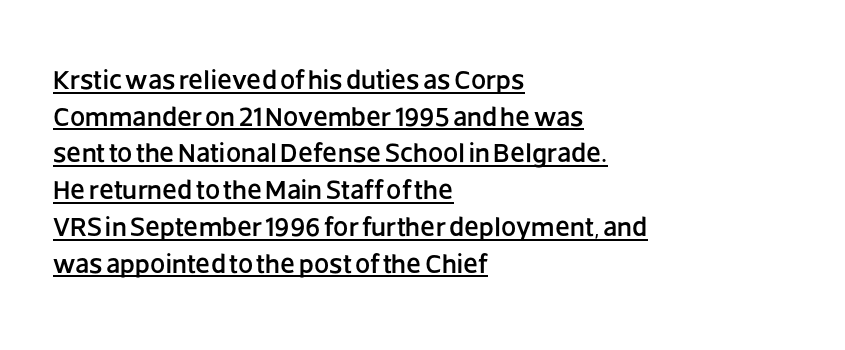
Designer's note — italics off, roman on. If you drew a ruler down the left edge, every line would touch it. This sample uses plain, unmodified letter spacing. Somebody hit Ctrl+U on this one — the words are underlined. Vertical spacing — default.
